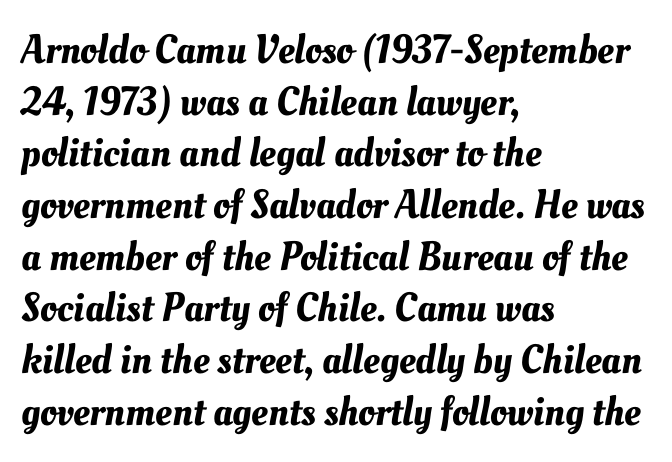
Characters follow at the spacing the type designer built in. The text block is weighted toward the left margin, trailing off unevenly rightward. Note the varied advance widths — an 'i' is clearly narrower than an 'm'. The foot of each line stays bare and open. Each new line begins a customary step beneath the previous one.
